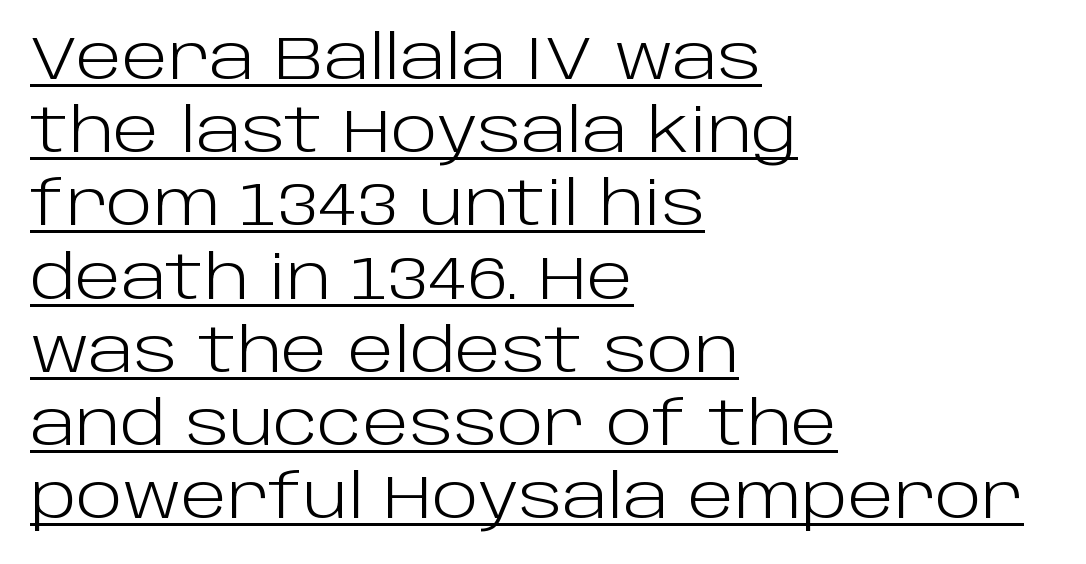
Q: Is the text bold? A: No.
Q: Is the text italic (slanted)? A: No, it is upright.
Q: Is the typeface a serif or a sans-serif typeface? A: Sans-serif.
Q: Is the text underlined? A: Yes.
Q: How is the paragraph aligned? A: Left-aligned.
Q: Is the spacing between letters normal or unusually wide? A: Normal.
Q: Width (condensed, normal, or wide)? A: Normal.
Q: Stroke contrast? A: Low.
Q: x-height? A: Large.
Q: Monospaced? A: No.
